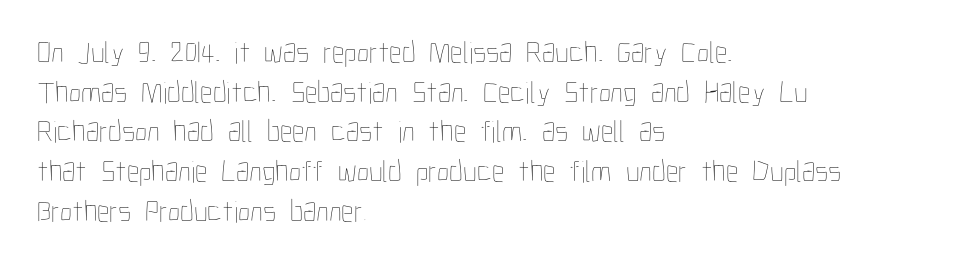
{"italic": "no", "bold": "no", "weight": "thin", "width": "condensed", "stroke_contrast": "low", "x_height": "medium", "monospaced": "no", "underline": "no", "align": "left", "line_spacing": "normal", "line_spacing_ratio": 1.28, "letter_spacing": "normal", "letter_spacing_em": 0.0, "glyph_px": 31}
